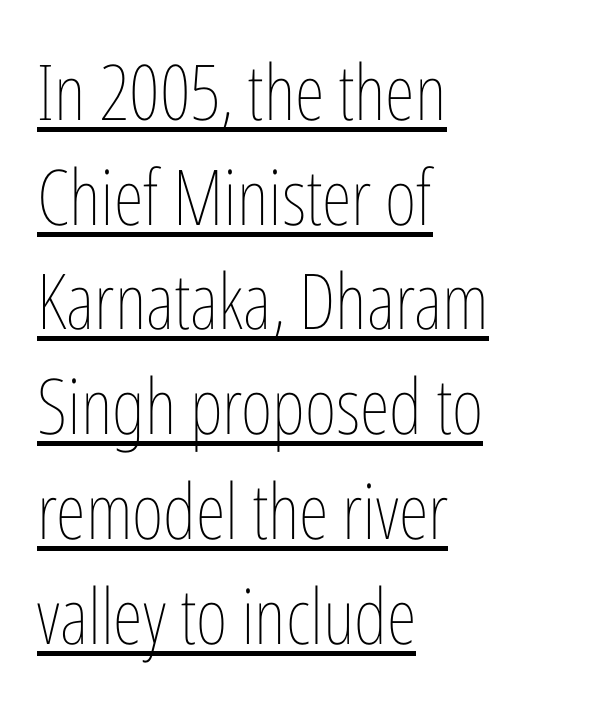
Q: Is the text bold? A: No.
Q: Is the text italic (slanted)? A: No, it is upright.
Q: Is the text underlined? A: Yes.
Q: How is the paragraph aligned? A: Left-aligned.
Q: Is the spacing between letters normal or unusually wide? A: Normal.
Q: Is the spacing between lines tight, normal or loose? A: Normal.
Q: Width (condensed, normal, or wide)? A: Condensed.
Q: Stroke contrast? A: Low.
Q: x-height? A: Medium.
Q: Monospaced? A: No.
